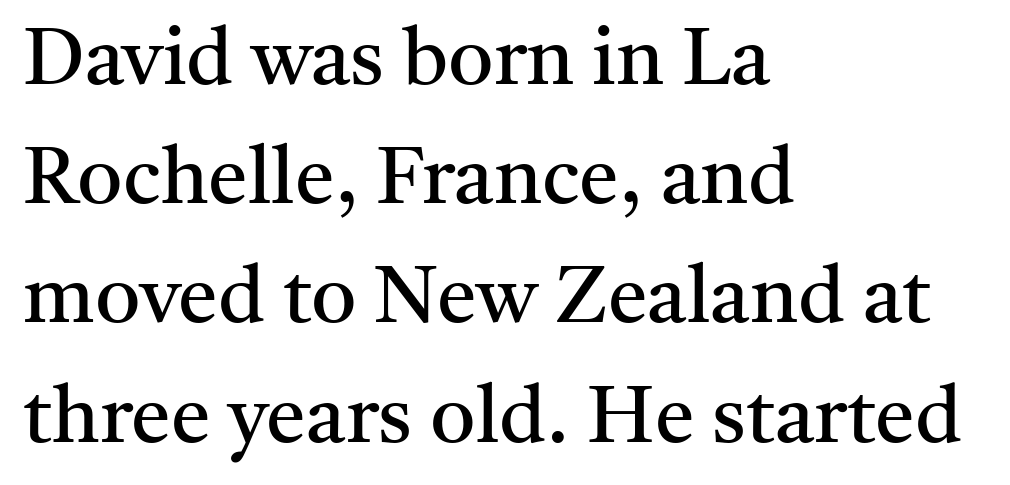
A serif font was chosen for this passage. Character widths vary here, with narrow letters taking less room than wide ones. These lines keep a tight, regular rhythm from letter to letter. This rendering uses left alignment, leaving the right contour irregular. Stroke mass is kept to a normal reading level or below.
